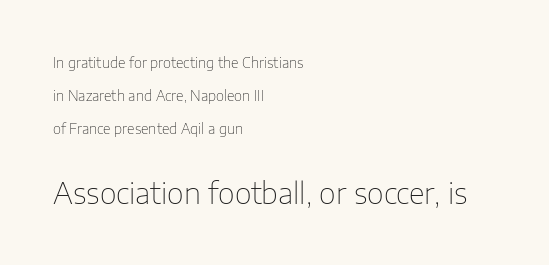
The image shows 29 px thin sans-serif type, upright; set left-aligned, loose line spacing (2.34x), normal letter spacing, not underlined; the second (bottom) block is 2.07x larger; low stroke contrast and a medium x-height.
